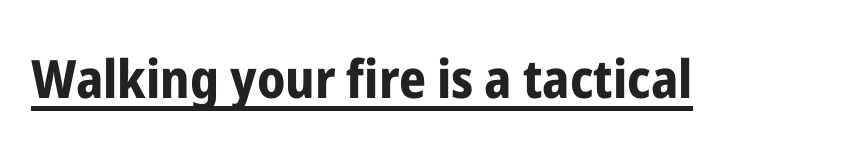
Q: Is the text bold? A: Yes.
Q: Is the text italic (slanted)? A: No, it is upright.
Q: Is the typeface a serif or a sans-serif typeface? A: Sans-serif.
Q: Is the text underlined? A: Yes.
Q: Is the spacing between letters normal or unusually wide? A: Normal.
Q: Width (condensed, normal, or wide)? A: Condensed.
Q: Stroke contrast? A: Low.
Q: x-height? A: Medium.
Q: Monospaced? A: No.
